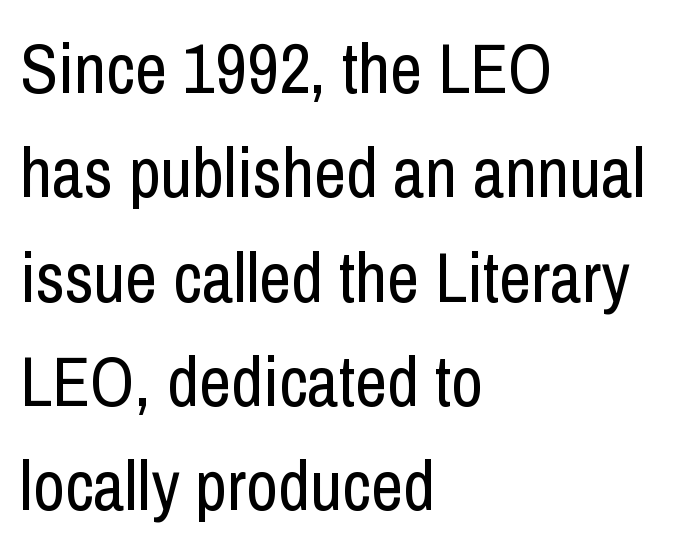
You can tell it's not italic because the verticals are truly vertical. The typesetter chose a ragged-right arrangement here. Glyph-to-glyph distance matches everyday printed text. These lines are composed in type without serifs.
